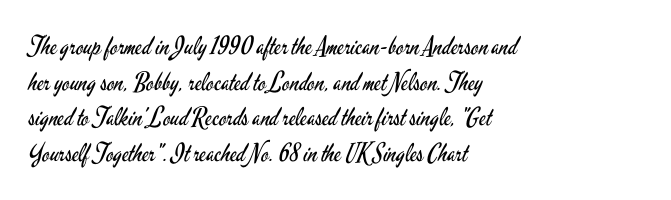
The image shows 25 px text type; set left-aligned, normal line spacing (1.43x), normal letter spacing, not underlined.
